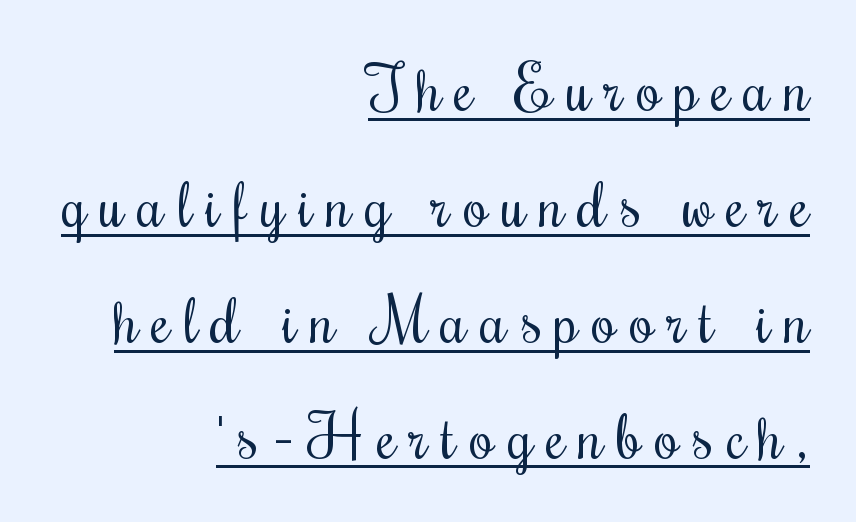
{"bold": "no", "weight": "regular", "width": "condensed", "stroke_contrast": "medium", "x_height": "small", "monospaced": "no", "underline": "yes", "align": "right", "line_spacing_ratio": 1.87, "letter_spacing": "wide", "letter_spacing_em": 0.22, "glyph_px": 62}
